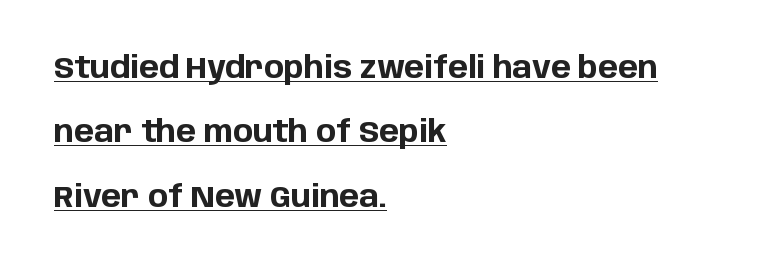
The letters carry no serifs — their stems end cleanly without finishing strokes. Caption: lettering with a line underneath. Looks like regular typesetting: each glyph gets only the width it needs. This is roman type, the default non-slanted kind.
